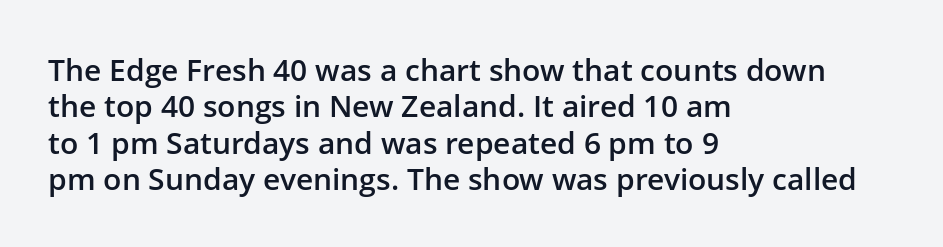
{"serif": "no", "italic": "no", "bold": "semi", "weight": "semibold", "width": "normal", "stroke_contrast": "low", "x_height": "medium", "monospaced": "no", "underline": "no", "align": "left", "line_spacing_ratio": 1.21, "letter_spacing": "normal", "letter_spacing_em": 0.0, "glyph_px": 30}
